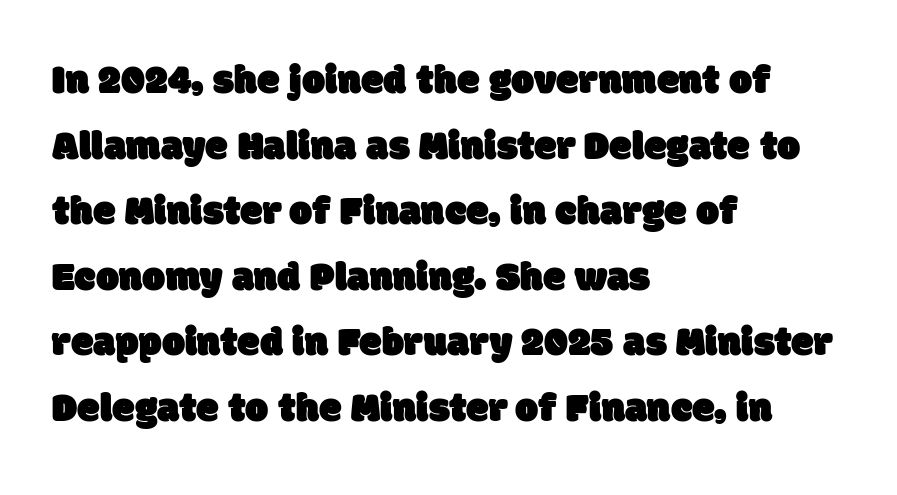
The image shows 41 px sans-serif type; set left-aligned, normal line spacing (1.6x), normal letter spacing, not underlined; low stroke contrast and a large x-height.
